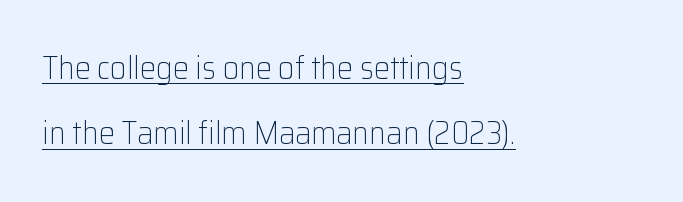
{"serif": "no", "italic": "no", "bold": "no", "weight": "light", "width": "normal", "stroke_contrast": "low", "x_height": "medium", "monospaced": "no", "underline": "yes", "align": "left", "line_spacing": "loose", "line_spacing_ratio": 2.04, "letter_spacing": "normal", "letter_spacing_em": 0.0, "glyph_px": 32}
